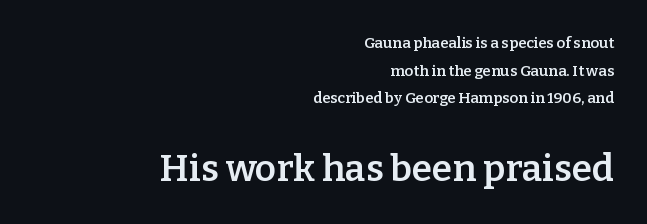
The image shows 37 px semibold serif type, upright; set right-aligned, line spacing 1.85x, normal letter spacing, not underlined; the second (bottom) block is 2.47x larger; low stroke contrast and a medium x-height.
